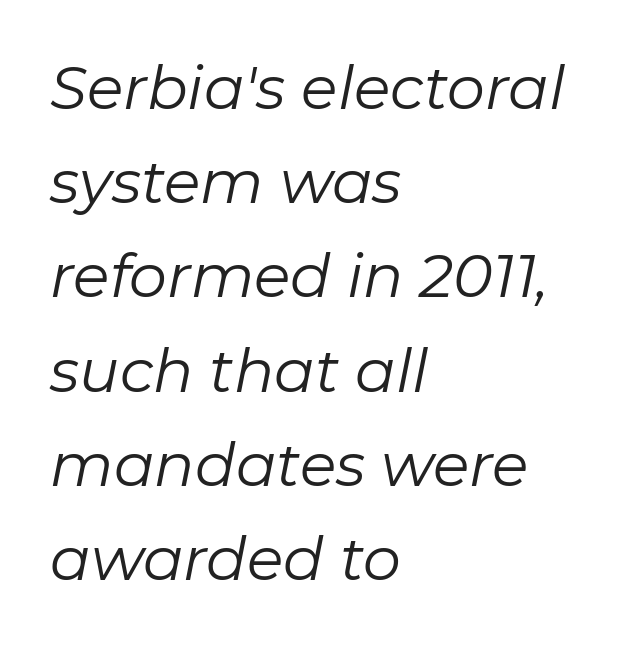
Q: Is the text bold? A: No.
Q: Is the text italic (slanted)? A: Yes, it leans right by about 11 degrees.
Q: Is the text underlined? A: No.
Q: How is the paragraph aligned? A: Left-aligned.
Q: Is the spacing between letters normal or unusually wide? A: Normal.
Q: Is the spacing between lines tight, normal or loose? A: Normal.
Q: Width (condensed, normal, or wide)? A: Normal.
Q: Stroke contrast? A: Low.
Q: x-height? A: Medium.
Q: Monospaced? A: No.
